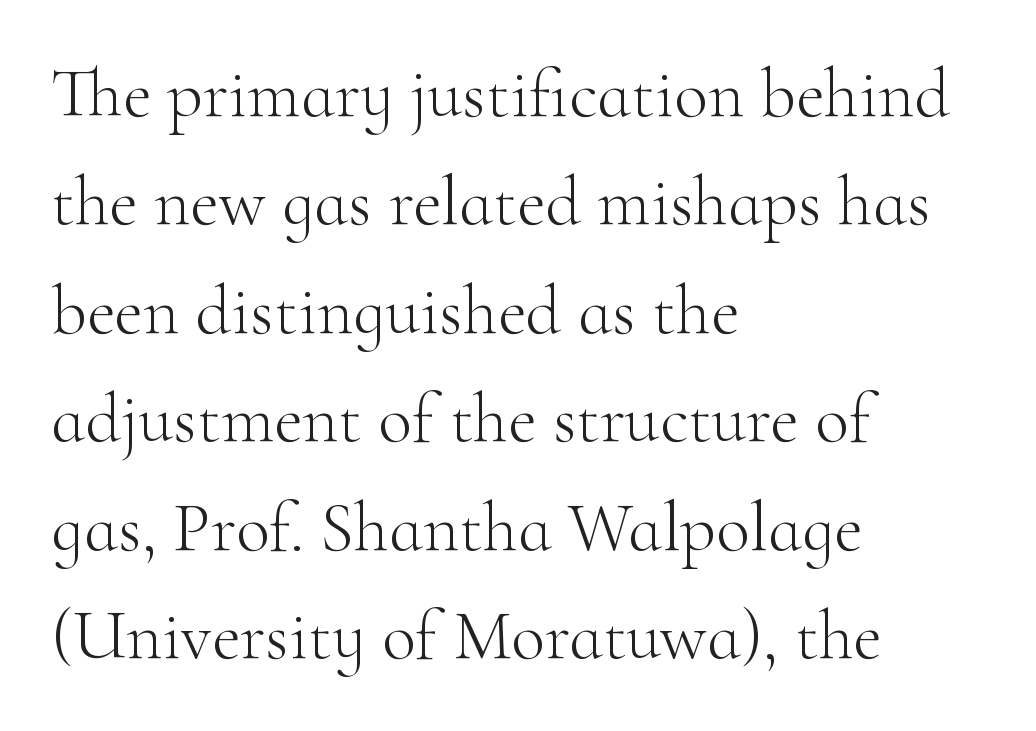
The image shows 70 px light serif type, upright; set left-aligned, normal line spacing (1.55x), normal letter spacing, not underlined; high stroke contrast and a small x-height.
